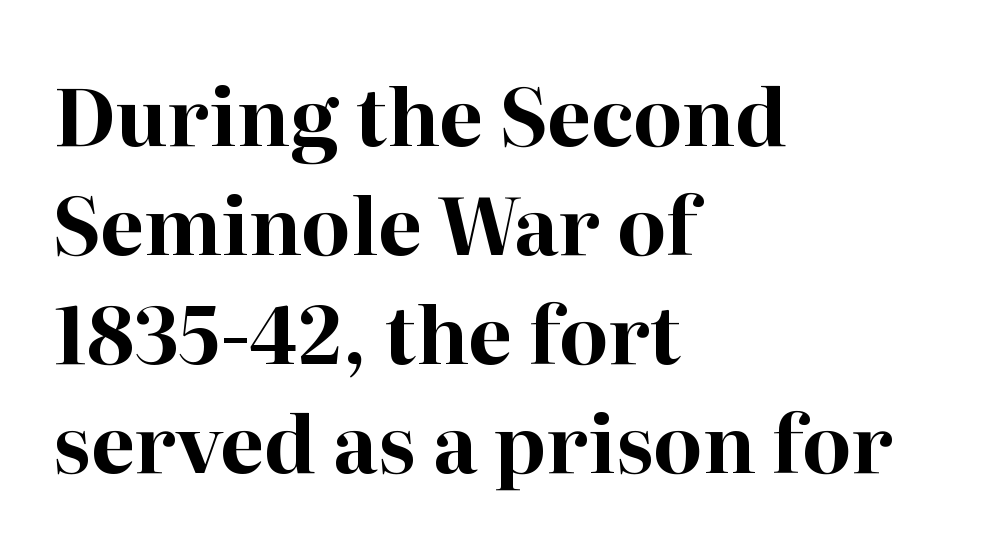
The image shows 79 px bold serif type, upright; set left-aligned, normal line spacing (1.38x), normal letter spacing, not underlined; high stroke contrast and a medium x-height.
